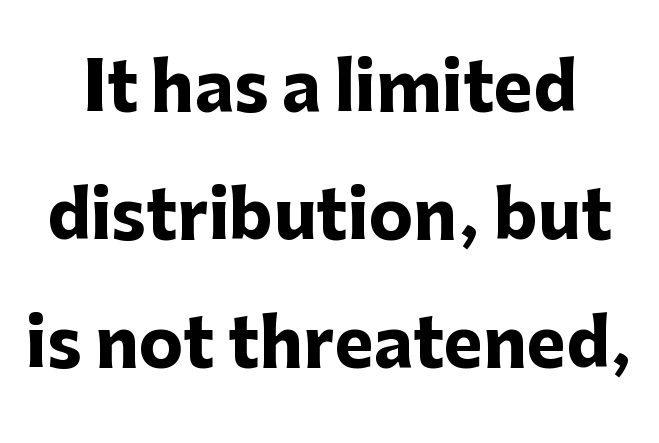
{"serif": "no", "italic": "no", "bold": "yes", "weight": "heavy", "width": "normal", "stroke_contrast": "low", "x_height": "medium", "monospaced": "no", "underline": "no", "line_spacing": "loose", "line_spacing_ratio": 1.94, "letter_spacing": "normal", "letter_spacing_em": 0.0, "glyph_px": 66}
